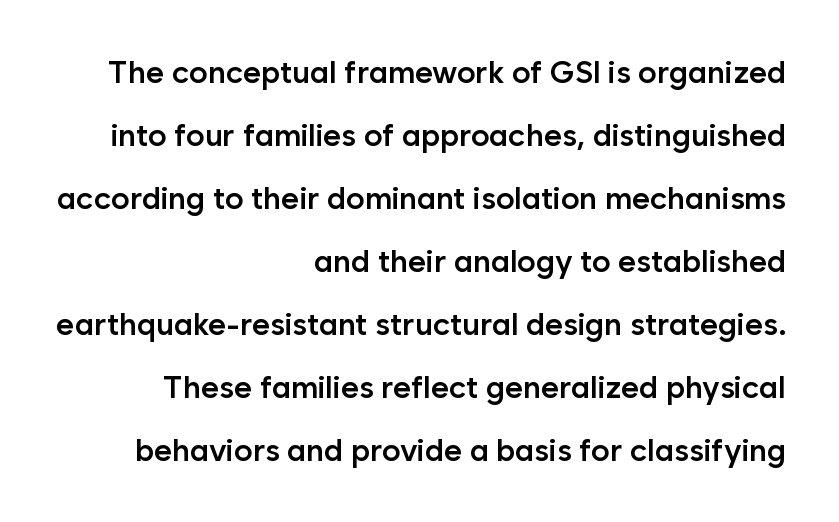
The image shows 31 px semibold sans-serif type, upright; set right-aligned, loose line spacing (2.03x), normal letter spacing, not underlined; low stroke contrast and a medium x-height.
